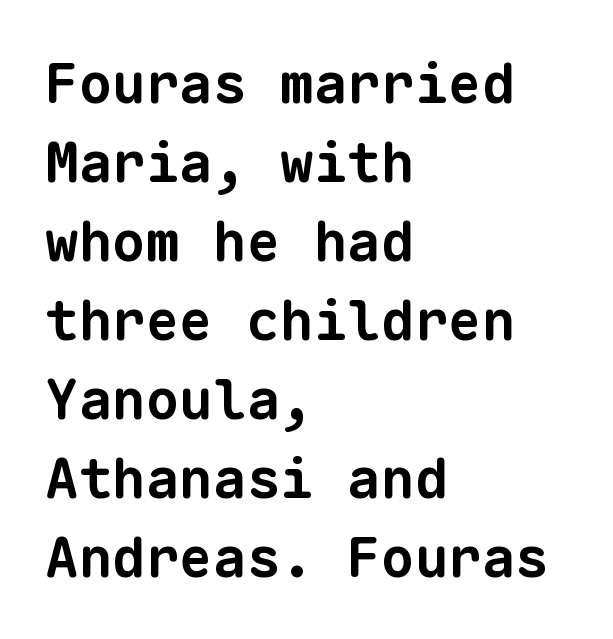
The image shows 56 px bold sans-serif type, monospaced; set left-aligned, normal line spacing (1.41x), normal letter spacing, not underlined; low stroke contrast and a medium x-height.
